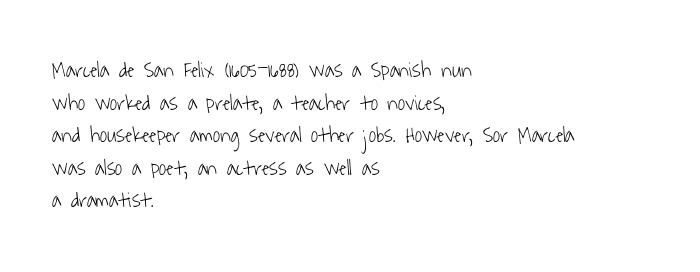
The image shows 22 px text type; set left-aligned, normal line spacing (1.48x), normal letter spacing, not underlined.
